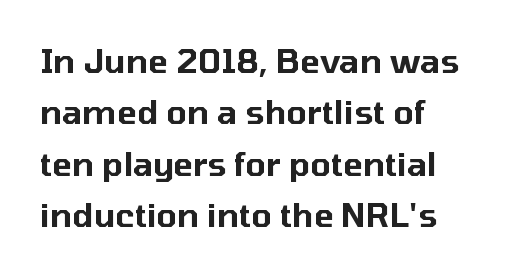
Q: Is the text italic (slanted)? A: No, it is upright.
Q: Is the typeface a serif or a sans-serif typeface? A: Sans-serif.
Q: Is the text underlined? A: No.
Q: How is the paragraph aligned? A: Left-aligned.
Q: Is the spacing between letters normal or unusually wide? A: Normal.
Q: Is the spacing between lines tight, normal or loose? A: Normal.
Q: Width (condensed, normal, or wide)? A: Normal.
Q: Stroke contrast? A: Low.
Q: x-height? A: Medium.
Q: Monospaced? A: No.
